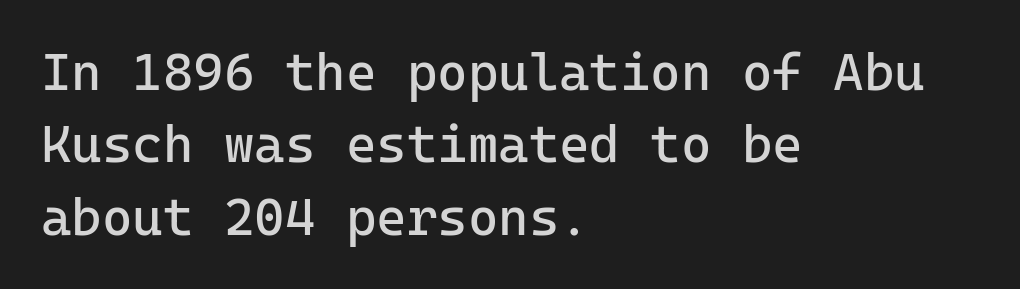
Q: Is the text bold? A: No.
Q: Is the text italic (slanted)? A: No, it is upright.
Q: Is the typeface a serif or a sans-serif typeface? A: Sans-serif.
Q: Is the text underlined? A: No.
Q: How is the paragraph aligned? A: Left-aligned.
Q: Is the spacing between letters normal or unusually wide? A: Normal.
Q: Is the spacing between lines tight, normal or loose? A: Normal.
Q: Width (condensed, normal, or wide)? A: Normal.
Q: Stroke contrast? A: Low.
Q: x-height? A: Medium.
Q: Monospaced? A: Yes.
